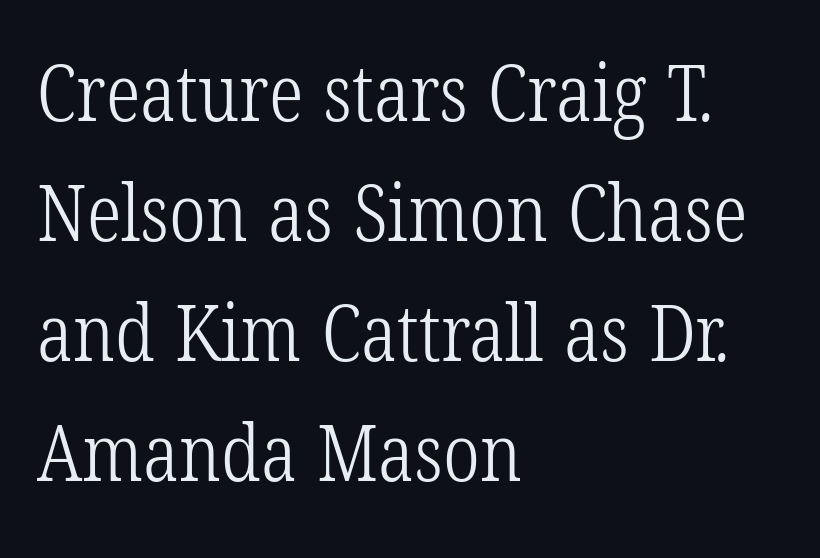
{"serif": "yes", "bold": "no", "weight": "light", "width": "condensed", "stroke_contrast": "low", "x_height": "medium", "monospaced": "no", "underline": "no", "align": "left", "line_spacing": "normal", "line_spacing_ratio": 1.54, "letter_spacing": "normal", "letter_spacing_em": 0.0, "glyph_px": 78}
